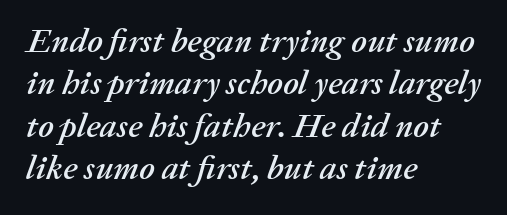
{"italic": "yes", "lean": "right", "slant_degrees": 20, "width": "normal", "stroke_contrast": "medium", "x_height": "medium", "monospaced": "no", "underline": "no", "align": "left", "line_spacing": "normal", "line_spacing_ratio": 1.25, "letter_spacing": "normal", "letter_spacing_em": 0.0, "glyph_px": 34}
